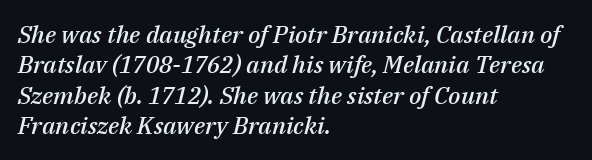
The image shows 24 px text type, italic (leaning right); set left-aligned, normal line spacing (1.27x), normal letter spacing, not underlined.
